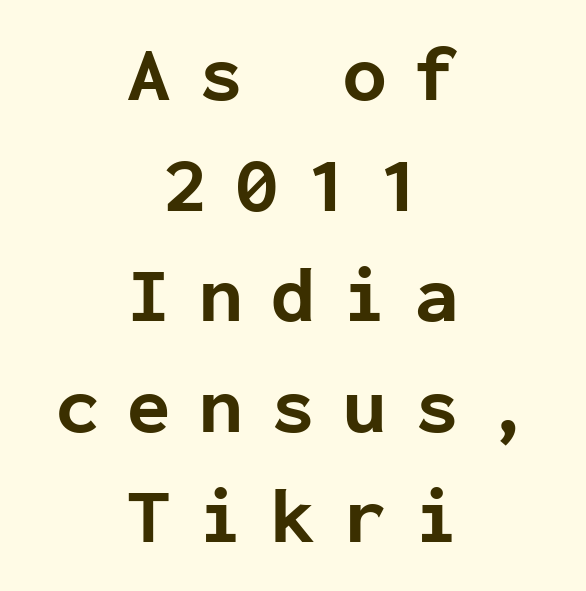
The image shows 79 px bold sans-serif type, upright, monospaced; set centered, normal line spacing (1.4x), unusually wide letter spacing (+0.36 em), not underlined; low stroke contrast and a medium x-height.
